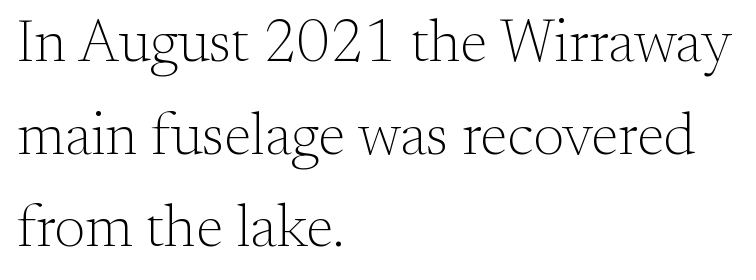
{"serif": "yes", "italic": "no", "bold": "no", "weight": "light", "width": "normal", "stroke_contrast": "medium", "x_height": "small", "monospaced": "no", "underline": "no", "align": "left", "line_spacing": "normal", "line_spacing_ratio": 1.57, "letter_spacing": "normal", "letter_spacing_em": 0.0, "glyph_px": 59}
